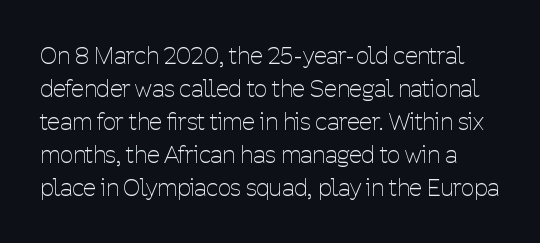
The image shows 23 px text type, upright; set normal line spacing (1.43x), normal letter spacing, not underlined.
